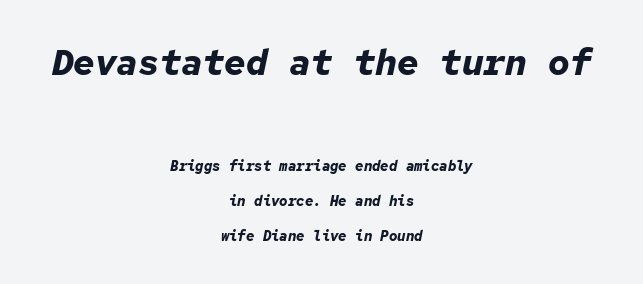
Letter spacing: default. The space between consecutive lines is lavish. Each glyph is drawn with heavy, bold strokes. Spacing verdict: monospaced, one width for all characters.
